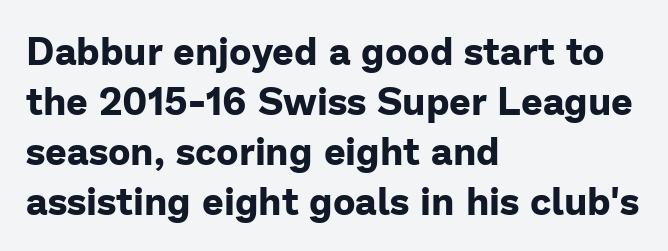
The typesetter chose a ragged-right arrangement here. Notice how descenders clear the ascenders below comfortably — that's standard leading. Rule under the text: the space is simply empty. Heavy-handed strokes throughout: this text is bold. The face used here is rendered with its standard letterfit.
